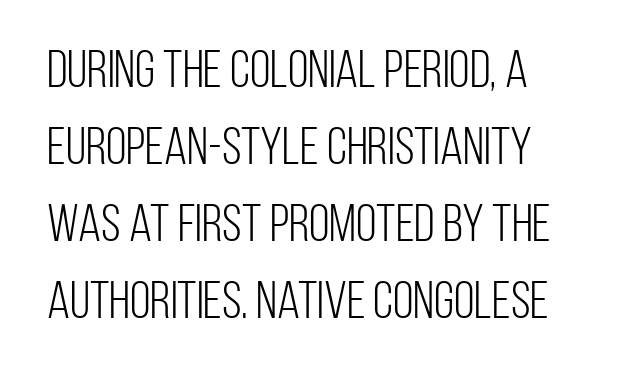
The image shows 53 px light, condensed sans-serif type, upright; set normal line spacing (1.45x), normal letter spacing, not underlined; low stroke contrast and a large x-height.
